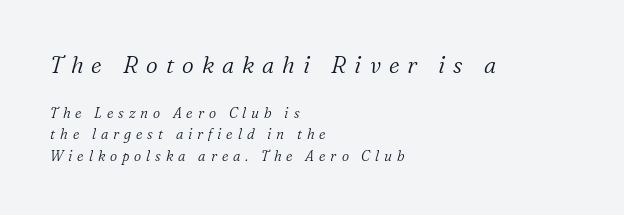
{"italic": "yes", "lean": "right", "slant_degrees": 16, "bold": "no", "underline": "no", "align": "left", "line_spacing": "normal", "line_spacing_ratio": 1.54, "letter_spacing": "wide", "letter_spacing_em": 0.35, "larger_block": "first", "size_ratio": 1.64, "glyph_px": 23}
